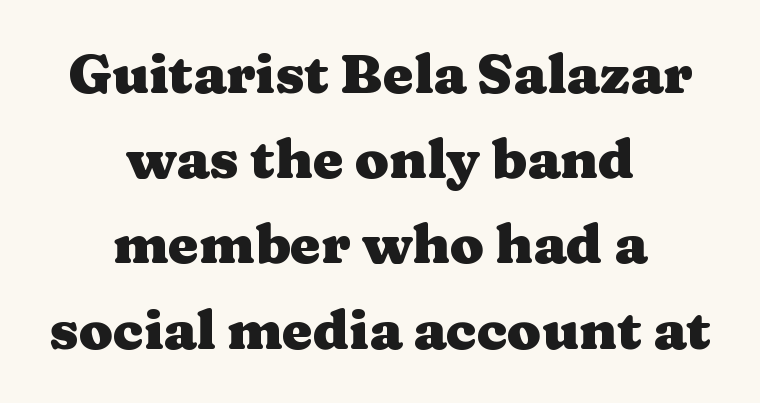
{"serif": "yes", "italic": "no", "bold": "yes", "weight": "heavy", "width": "wide", "stroke_contrast": "medium", "x_height": "medium", "monospaced": "no", "underline": "no", "align": "center", "line_spacing": "normal", "line_spacing_ratio": 1.55, "letter_spacing": "normal", "letter_spacing_em": 0.0, "glyph_px": 55}
